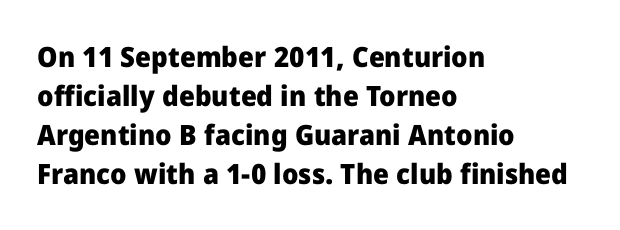
Each row of text sits above clean, open space. Italic: no, the glyphs are upright roman. The face used here is proportionally spaced, like ordinary book or web type. Examine the stroke ends and you'll find no serifs. Compared with a centered layout, this one pins lines to the left instead. Short note: letters normally spaced.
